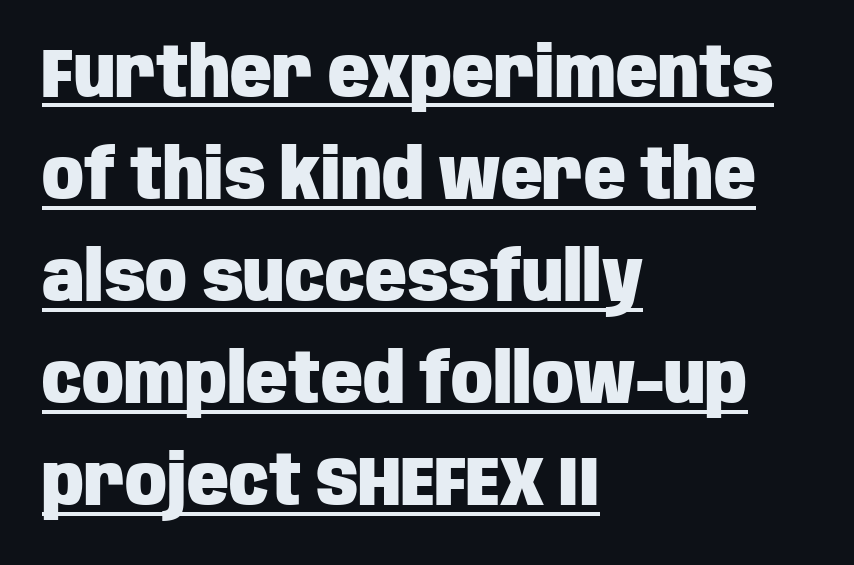
Q: Is the text bold? A: Yes.
Q: Is the text italic (slanted)? A: No, it is upright.
Q: Is the typeface a serif or a sans-serif typeface? A: Sans-serif.
Q: Is the text underlined? A: Yes.
Q: How is the paragraph aligned? A: Left-aligned.
Q: Is the spacing between letters normal or unusually wide? A: Normal.
Q: Is the spacing between lines tight, normal or loose? A: Normal.
Q: Width (condensed, normal, or wide)? A: Condensed.
Q: Stroke contrast? A: Low.
Q: x-height? A: Large.
Q: Monospaced? A: No.
